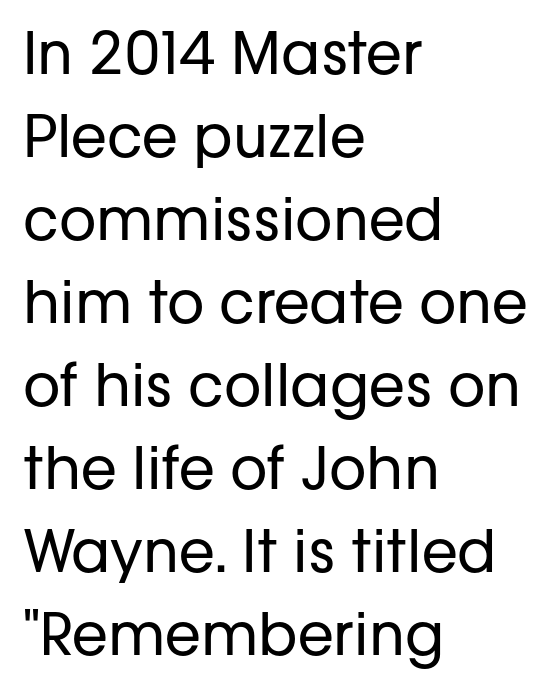
{"serif": "no", "italic": "no", "bold": "no", "weight": "regular", "width": "normal", "stroke_contrast": "low", "x_height": "medium", "monospaced": "no", "underline": "no", "align": "left", "line_spacing": "normal", "line_spacing_ratio": 1.43, "letter_spacing": "normal", "letter_spacing_em": 0.0, "glyph_px": 58}
